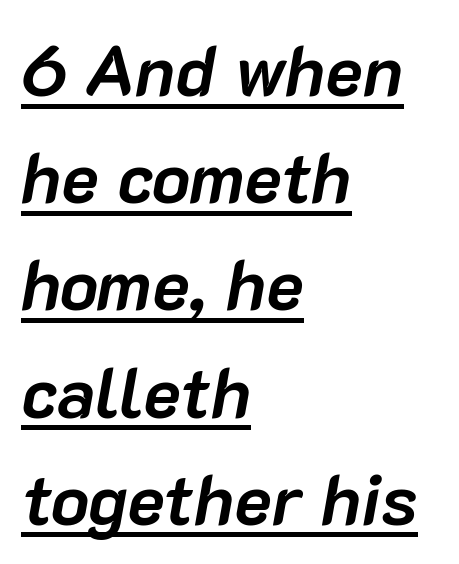
{"italic": "yes", "lean": "right", "slant_degrees": 10, "bold": "yes", "weight": "semibold", "width": "normal", "stroke_contrast": "low", "x_height": "medium", "monospaced": "no", "underline": "yes", "align": "left", "line_spacing": "normal", "line_spacing_ratio": 1.51, "letter_spacing": "normal", "letter_spacing_em": 0.0, "glyph_px": 71}
